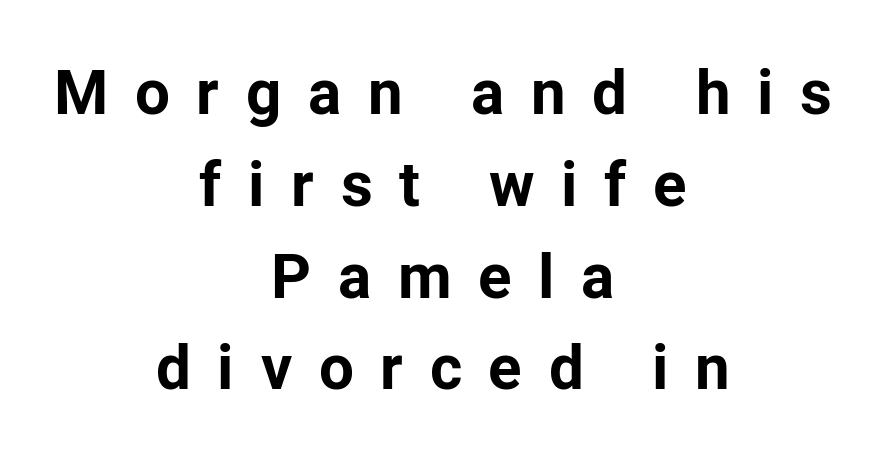
The image shows 62 px bold sans-serif type, upright; set centered, normal line spacing (1.48x), unusually wide letter spacing (+0.43 em), not underlined; low stroke contrast and a medium x-height.
